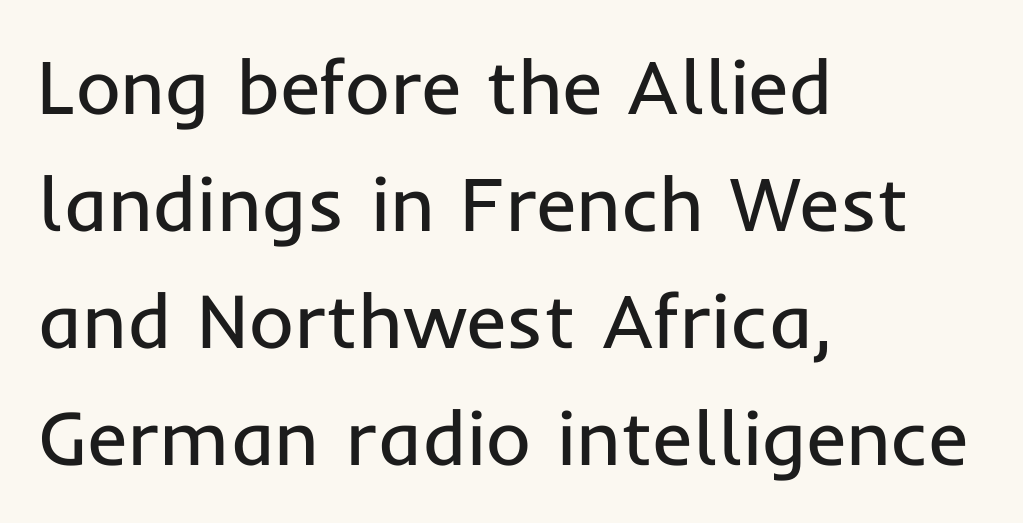
{"serif": "no", "italic": "no", "bold": "no", "weight": "regular", "width": "normal", "stroke_contrast": "low", "x_height": "medium", "monospaced": "no", "underline": "no", "align": "left", "line_spacing": "normal", "line_spacing_ratio": 1.52, "letter_spacing": "normal", "letter_spacing_em": 0.0, "glyph_px": 77}
